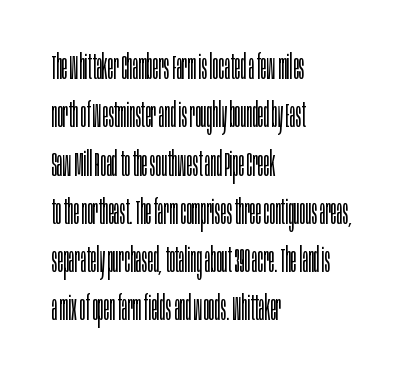
The passage shown is typeset with a sans-serif family. Here the designer chose a conventional face with non-uniform glyph widths. Does the copy run flush right? No — it runs flush left. Successive baselines arrive at the customary interval. Lines of text with bare space underneath. Heft: none added — not bold.
